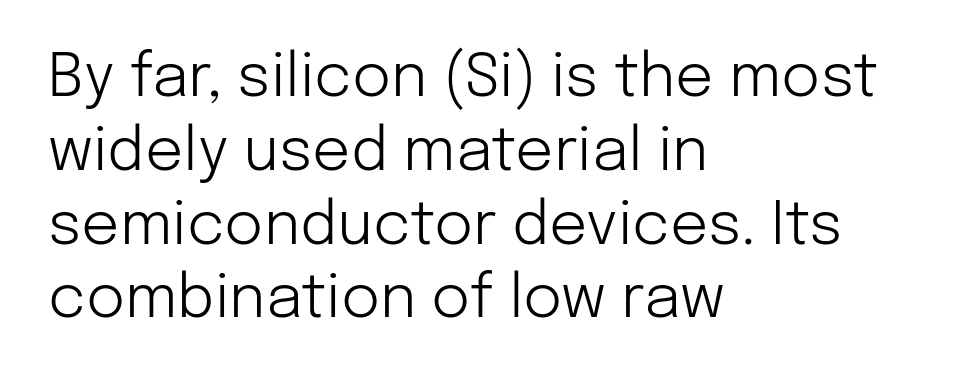
Q: Is the text bold? A: No.
Q: Is the text italic (slanted)? A: No, it is upright.
Q: Is the typeface a serif or a sans-serif typeface? A: Sans-serif.
Q: Is the text underlined? A: No.
Q: How is the paragraph aligned? A: Left-aligned.
Q: Is the spacing between letters normal or unusually wide? A: Normal.
Q: Width (condensed, normal, or wide)? A: Normal.
Q: Stroke contrast? A: Low.
Q: x-height? A: Medium.
Q: Monospaced? A: No.
